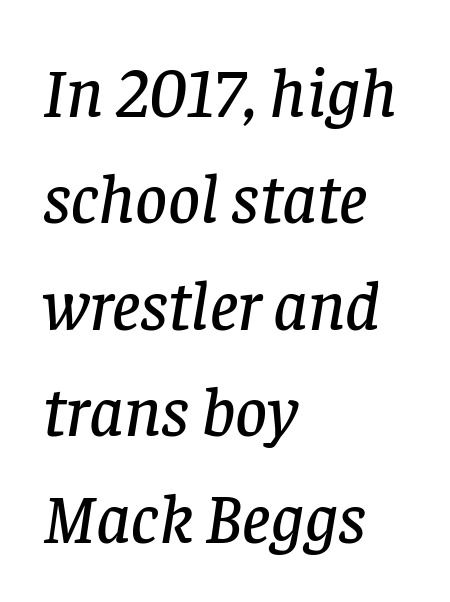
{"serif": "yes", "italic": "yes", "lean": "right", "slant_degrees": 8, "width": "normal", "stroke_contrast": "low", "x_height": "large", "monospaced": "no", "underline": "no", "align": "left", "line_spacing": "normal", "line_spacing_ratio": 1.52, "letter_spacing": "normal", "letter_spacing_em": 0.0, "glyph_px": 70}
